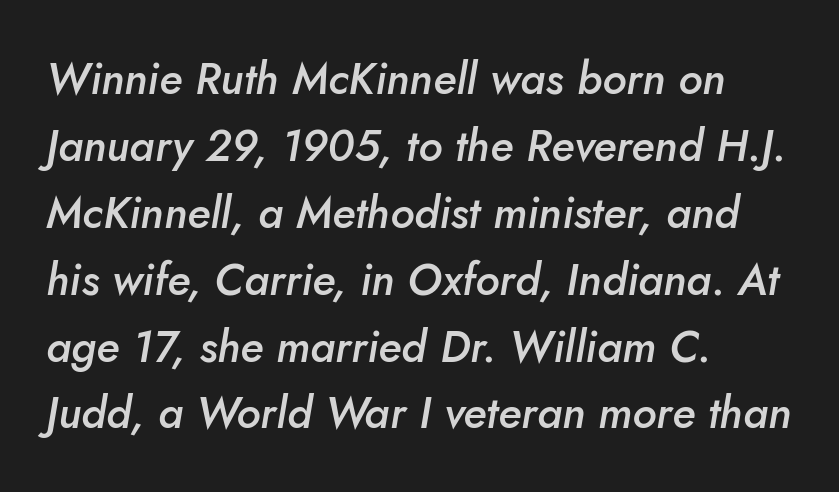
The image shows 44 px semibold type, italic (leaning right); set left-aligned, normal line spacing (1.52x), normal letter spacing, not underlined; low stroke contrast and a small x-height.
